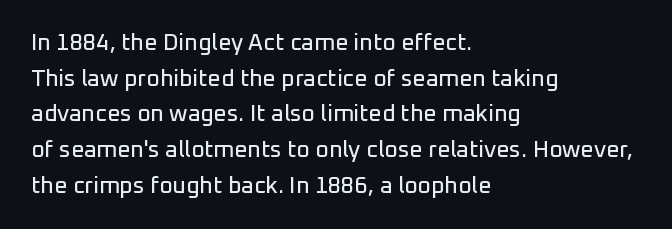
Q: Is the text italic (slanted)? A: No, it is upright.
Q: Is the text underlined? A: No.
Q: How is the paragraph aligned? A: Left-aligned.
Q: Is the spacing between letters normal or unusually wide? A: Normal.
Q: Is the spacing between lines tight, normal or loose? A: Normal.
